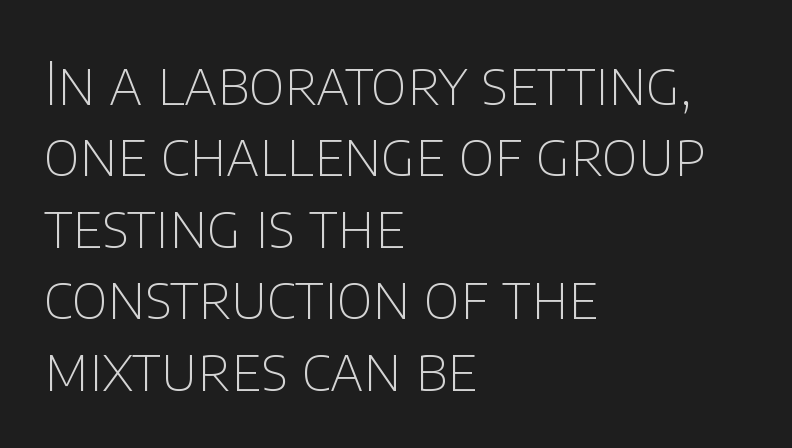
Q: Is the text bold? A: No.
Q: Is the text italic (slanted)? A: No, it is upright.
Q: Is the typeface a serif or a sans-serif typeface? A: Sans-serif.
Q: Is the text underlined? A: No.
Q: How is the paragraph aligned? A: Left-aligned.
Q: Is the spacing between letters normal or unusually wide? A: Normal.
Q: Width (condensed, normal, or wide)? A: Normal.
Q: Stroke contrast? A: Low.
Q: x-height? A: Large.
Q: Monospaced? A: No.
